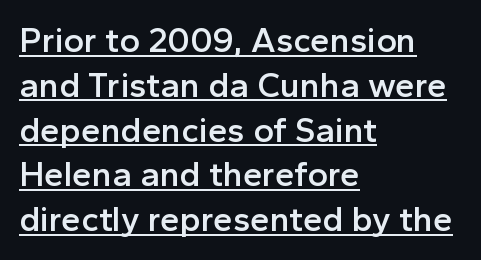
{"serif": "no", "italic": "no", "bold": "semi", "weight": "semibold", "width": "normal", "x_height": "medium", "monospaced": "no", "underline": "yes", "align": "left", "line_spacing": "normal", "line_spacing_ratio": 1.28, "letter_spacing": "normal", "letter_spacing_em": 0.0, "glyph_px": 35}
